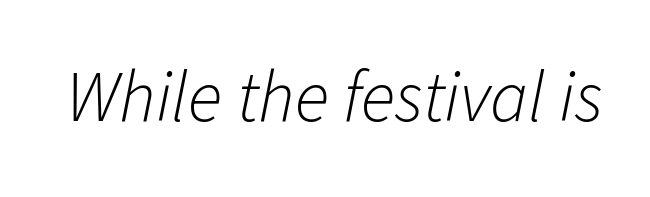
Q: Is the text bold? A: No.
Q: Is the text italic (slanted)? A: Yes, it leans right by about 11 degrees.
Q: Is the text underlined? A: No.
Q: Is the spacing between letters normal or unusually wide? A: Normal.
Q: Width (condensed, normal, or wide)? A: Normal.
Q: Stroke contrast? A: Low.
Q: x-height? A: Medium.
Q: Monospaced? A: No.
